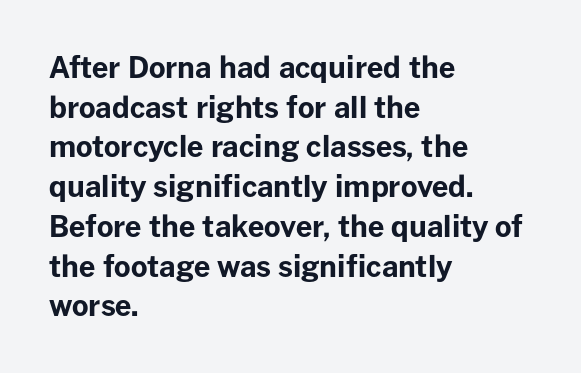
{"serif": "no", "italic": "no", "bold": "yes", "weight": "bold", "width": "normal", "stroke_contrast": "low", "x_height": "medium", "monospaced": "no", "underline": "no", "align": "left", "line_spacing": "normal", "line_spacing_ratio": 1.37, "letter_spacing": "normal", "letter_spacing_em": 0.0, "glyph_px": 29}
